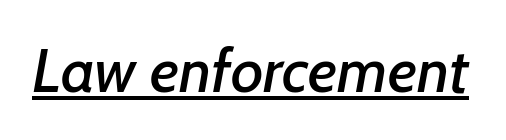
The image shows 62 px sans-serif type; set normal letter spacing, underlined; low stroke contrast and a medium x-height.
